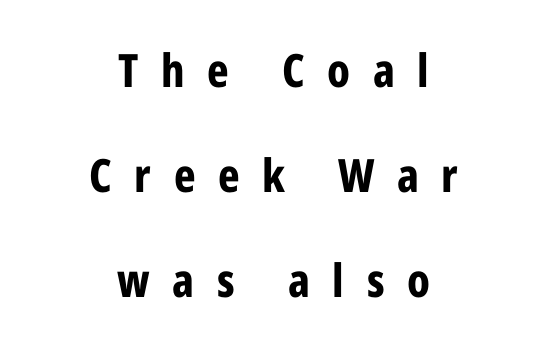
{"serif": "no", "italic": "no", "bold": "yes", "weight": "bold", "width": "condensed", "stroke_contrast": "low", "x_height": "medium", "monospaced": "no", "underline": "no", "align": "center", "line_spacing": "loose", "line_spacing_ratio": 2.28, "letter_spacing": "wide", "letter_spacing_em": 0.49, "glyph_px": 46}
